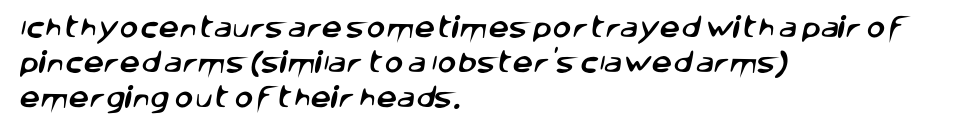
Q: Is the text underlined? A: No.
Q: How is the paragraph aligned? A: Left-aligned.
Q: Is the spacing between letters normal or unusually wide? A: Normal.
Q: Is the spacing between lines tight, normal or loose? A: Normal.
